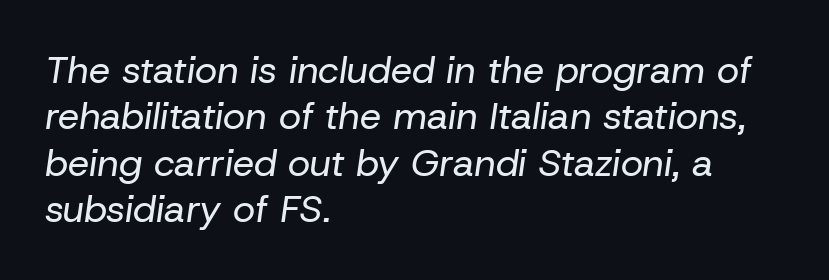
{"italic": "yes", "lean": "right", "slant_degrees": 8, "bold": "no", "weight": "regular", "width": "normal", "stroke_contrast": "low", "x_height": "medium", "monospaced": "no", "underline": "no", "align": "left", "line_spacing_ratio": 1.22, "letter_spacing": "normal", "letter_spacing_em": 0.0, "glyph_px": 38}
